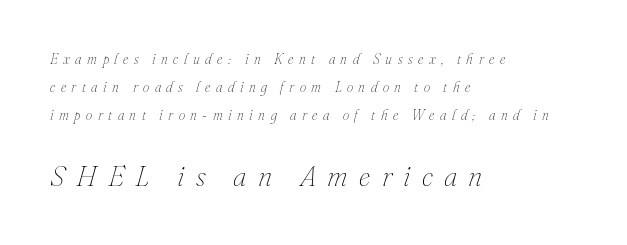
The image shows 29 px thin type, italic (leaning right); set left-aligned, loose line spacing (2.0x), unusually wide letter spacing (+0.39 em), not underlined; the second (bottom) block is 2.07x larger; medium stroke contrast and a small x-height.
